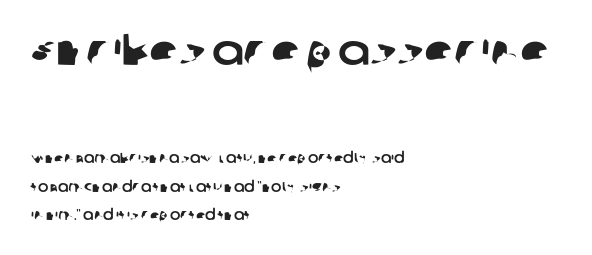
Vertical spacing — loose. Line starts are locked; line ends wander. The face used here appears at its bigger size in the upper chunk. Quick note: underline off. Inter-character spacing is left at the font's built-in metrics. Is this a fixed-width face? No — the glyphs have proportional, varying widths.
